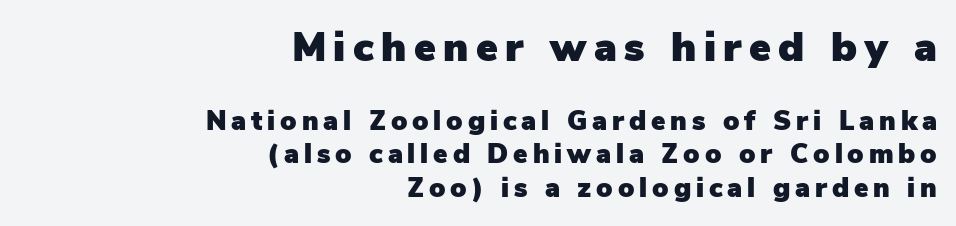
Quick note: underline off. The passage shown is typed in a proportional face where columns would drift. The first block has been scaled up relative to the second. The designer went with a sans here, leaving each stem footless. This sample uses an upright cut, with every glyph sitting square on the baseline.
